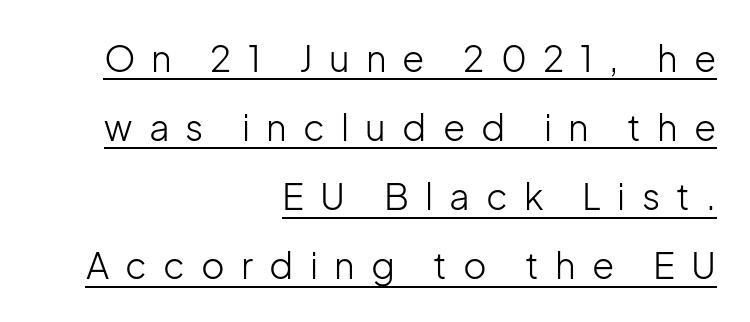
The image shows 36 px light sans-serif type, upright; set right-aligned, loose line spacing (1.92x), unusually wide letter spacing (+0.45 em), underlined; low stroke contrast and a medium x-height.
